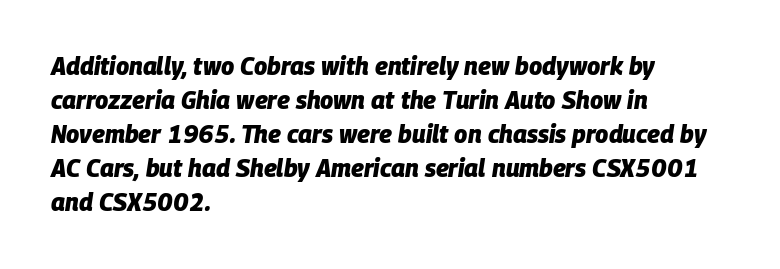
Q: Is the text bold? A: Yes.
Q: Is the text italic (slanted)? A: Yes, it leans right by about 9 degrees.
Q: Is the text underlined? A: No.
Q: How is the paragraph aligned? A: Left-aligned.
Q: Is the spacing between letters normal or unusually wide? A: Normal.
Q: Is the spacing between lines tight, normal or loose? A: Normal.
